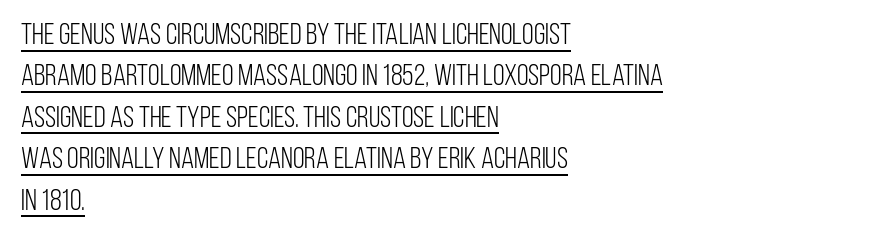
The image shows 30 px light, condensed sans-serif type, upright; set left-aligned, normal line spacing (1.38x), normal letter spacing, underlined; low stroke contrast and a large x-height.
